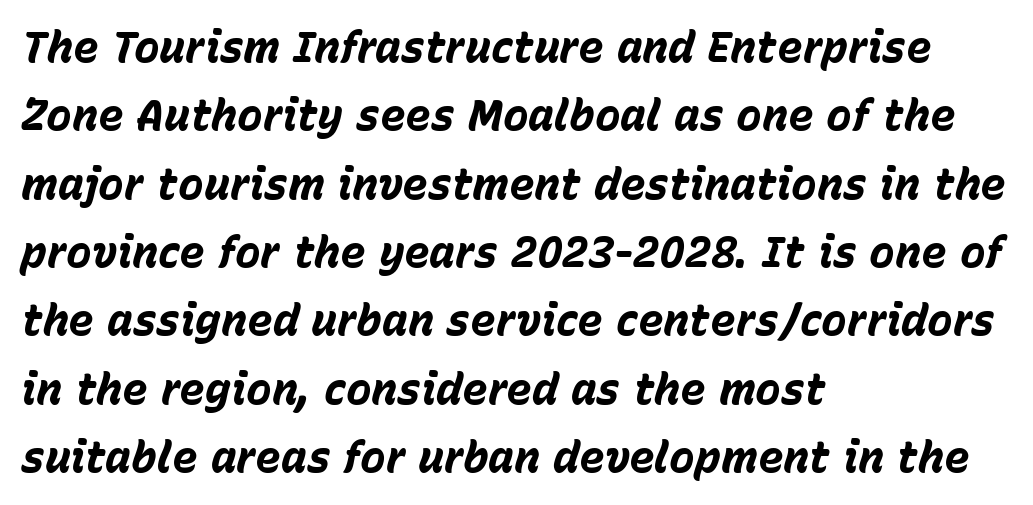
Here the designer chose a conventional face with non-uniform glyph widths. There's an unmistakable incline to the writing here. The block of text has a typical density, with ordinary space between rows. The passage is arranged the way most books set body copy — flush left. Tracking value appears to be zero — textbook default spacing. The foot of each line stays bare and open.
